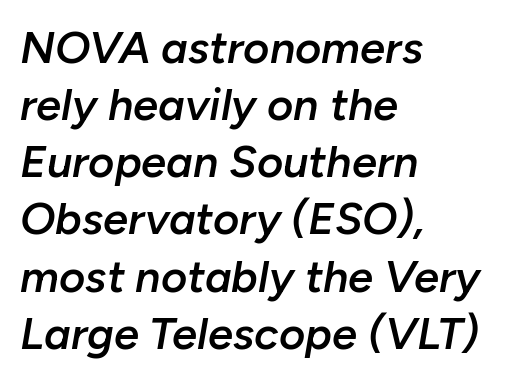
The image shows 45 px semibold type, italic (leaning right); set left-aligned, normal line spacing (1.27x), normal letter spacing, not underlined; low stroke contrast and a medium x-height.
